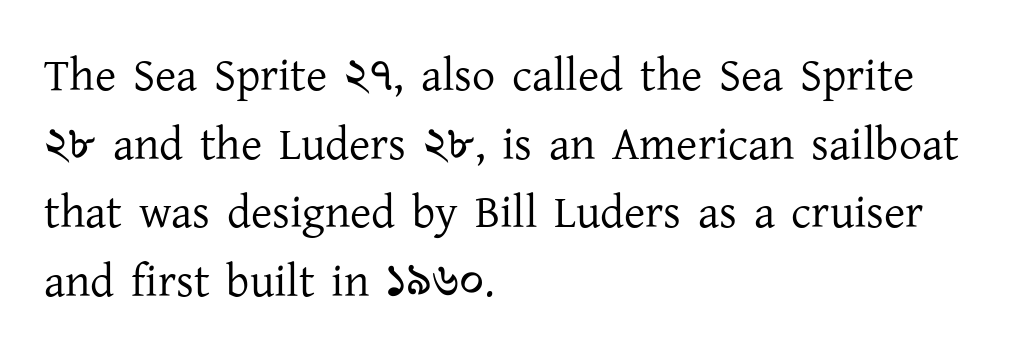
These lines are composed in type with serifs. Stroke thickness stays within the range of a standard reading face or lighter. The passage shown is typed in a proportional face where columns would drift. Does the lettering tilt? It doesn't — this is upright.
